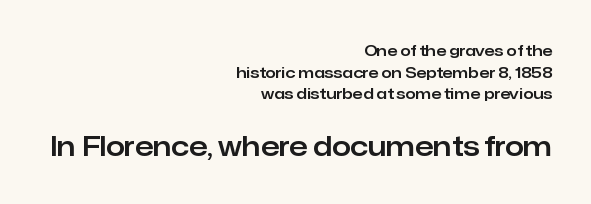
{"italic": "no", "underline": "no", "align": "right", "line_spacing": "normal", "line_spacing_ratio": 1.45, "letter_spacing": "normal", "letter_spacing_em": 0.0, "larger_block": "second", "size_ratio": 1.8, "glyph_px": 27}
